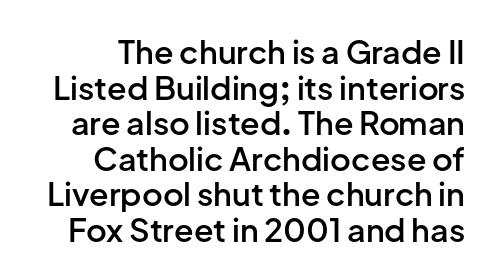
Q: Is the text bold? A: Semi-bold.
Q: Is the text italic (slanted)? A: No, it is upright.
Q: Is the typeface a serif or a sans-serif typeface? A: Sans-serif.
Q: Is the text underlined? A: No.
Q: Is the spacing between letters normal or unusually wide? A: Normal.
Q: Is the spacing between lines tight, normal or loose? A: Tight.
Q: Width (condensed, normal, or wide)? A: Normal.
Q: Stroke contrast? A: Low.
Q: x-height? A: Medium.
Q: Monospaced? A: No.
